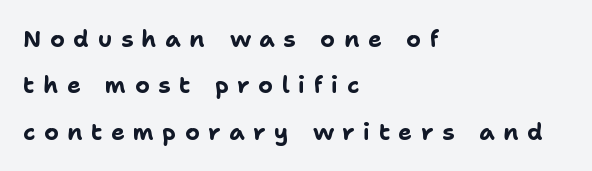
Q: Is the text bold? A: Yes.
Q: Is the text italic (slanted)? A: No, it is upright.
Q: Is the text underlined? A: No.
Q: How is the paragraph aligned? A: Left-aligned.
Q: Is the spacing between letters normal or unusually wide? A: Unusually wide.
Q: Is the spacing between lines tight, normal or loose? A: Loose.
